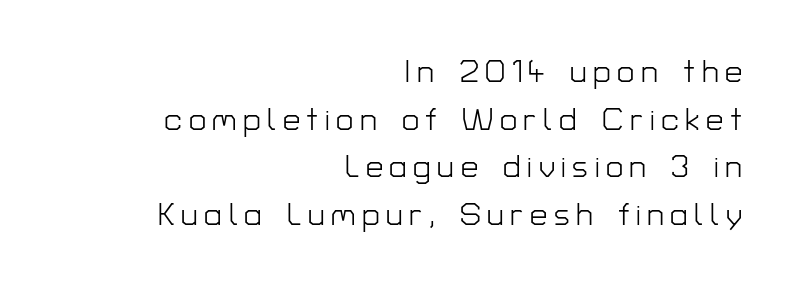
{"serif": "no", "italic": "no", "bold": "no", "weight": "light", "width": "normal", "stroke_contrast": "low", "x_height": "medium", "monospaced": "no", "underline": "no", "align": "right", "line_spacing": "normal", "line_spacing_ratio": 1.54, "letter_spacing": "wide", "letter_spacing_em": 0.21, "glyph_px": 31}
